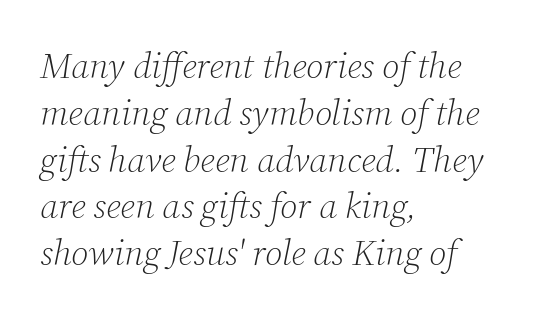
{"serif": "yes", "italic": "yes", "lean": "right", "slant_degrees": 12, "bold": "no", "weight": "light", "width": "normal", "stroke_contrast": "low", "x_height": "medium", "monospaced": "no", "underline": "no", "align": "left", "line_spacing": "normal", "line_spacing_ratio": 1.3, "letter_spacing": "normal", "letter_spacing_em": 0.0, "glyph_px": 36}
